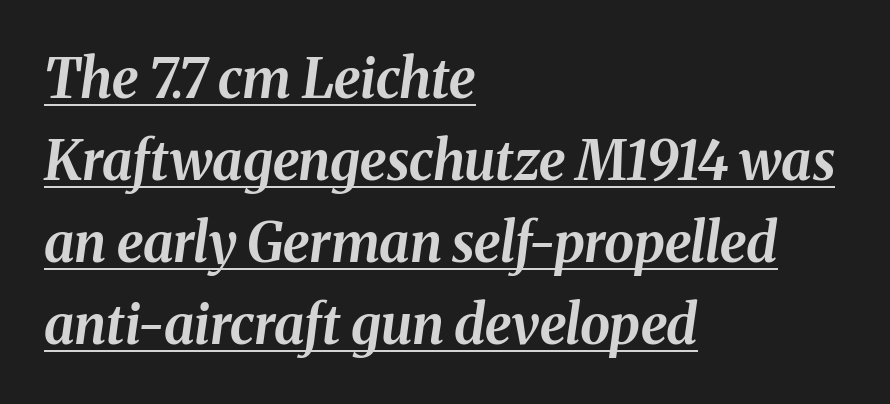
Q: Is the text bold? A: Yes.
Q: Is the text italic (slanted)? A: Yes, it leans right by about 8 degrees.
Q: Is the text underlined? A: Yes.
Q: How is the paragraph aligned? A: Left-aligned.
Q: Is the spacing between letters normal or unusually wide? A: Normal.
Q: Is the spacing between lines tight, normal or loose? A: Normal.
Q: Width (condensed, normal, or wide)? A: Normal.
Q: Stroke contrast? A: Medium.
Q: x-height? A: Medium.
Q: Monospaced? A: No.
